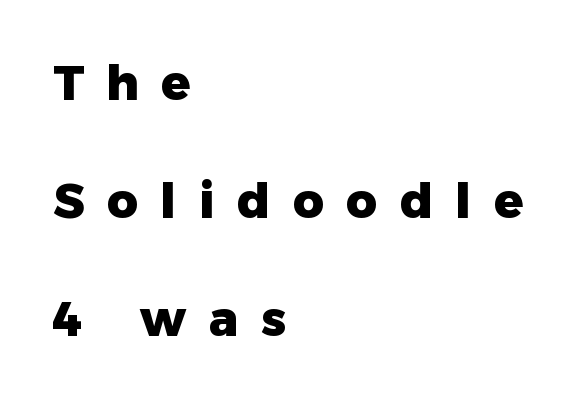
{"serif": "no", "italic": "no", "bold": "yes", "weight": "heavy", "width": "normal", "stroke_contrast": "low", "x_height": "medium", "monospaced": "no", "underline": "no", "align": "left", "line_spacing": "loose", "line_spacing_ratio": 2.46, "letter_spacing": "wide", "letter_spacing_em": 0.47, "glyph_px": 48}
